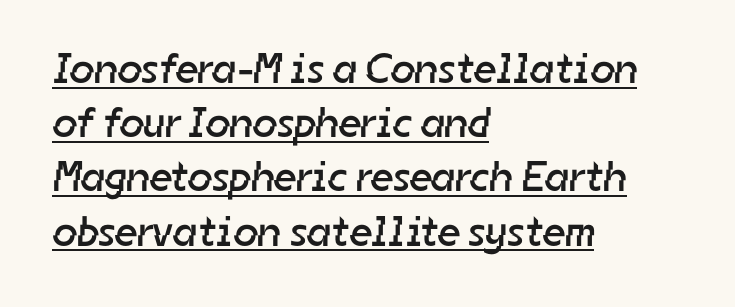
{"serif": "no", "bold": "no", "weight": "regular", "width": "normal", "stroke_contrast": "low", "x_height": "medium", "monospaced": "no", "underline": "yes", "align": "left", "line_spacing": "normal", "line_spacing_ratio": 1.26, "letter_spacing": "normal", "letter_spacing_em": 0.0, "glyph_px": 43}
